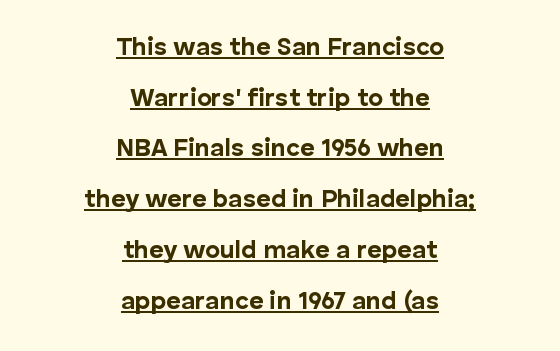
Q: Is the text bold? A: Yes.
Q: Is the text italic (slanted)? A: No, it is upright.
Q: Is the text underlined? A: Yes.
Q: How is the paragraph aligned? A: Centered.
Q: Is the spacing between letters normal or unusually wide? A: Normal.
Q: Is the spacing between lines tight, normal or loose? A: Loose.
